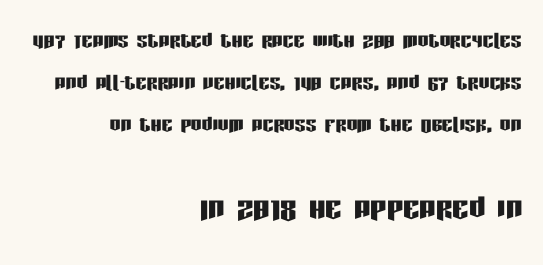
Q: Is the text italic (slanted)? A: No, it is upright.
Q: Is the typeface a serif or a sans-serif typeface? A: Sans-serif.
Q: Is the text underlined? A: No.
Q: How is the paragraph aligned? A: Right-aligned.
Q: Is the spacing between letters normal or unusually wide? A: Normal.
Q: Is the spacing between lines tight, normal or loose? A: Normal.
Q: Which block of text is set in a larger size, the first (top) or the second (bottom)? A: The second (bottom) one.
Q: Width (condensed, normal, or wide)? A: Condensed.
Q: Stroke contrast? A: Low.
Q: x-height? A: Large.
Q: Monospaced? A: No.
